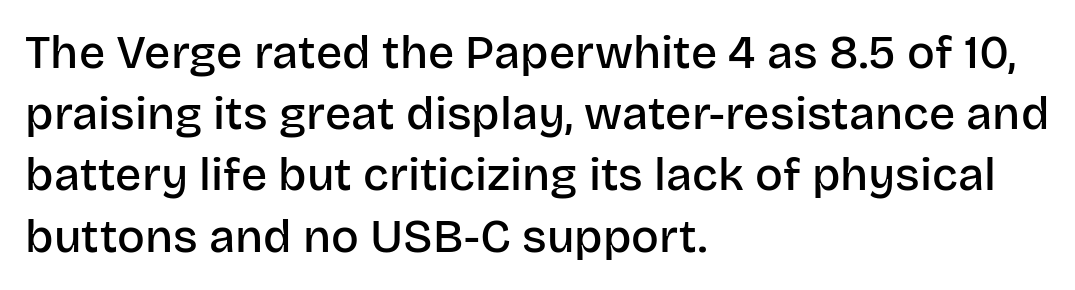
Baseline-to-baseline distance is the conventional proportion of letter height. Moderately thickened strokes mark this as semibold type. Nope, no serifs anywhere on these letters. This sample uses an upright cut, with every glyph sitting square on the baseline. Character widths vary here, with narrow letters taking less room than wide ones. Where is the straight margin? On the left.
